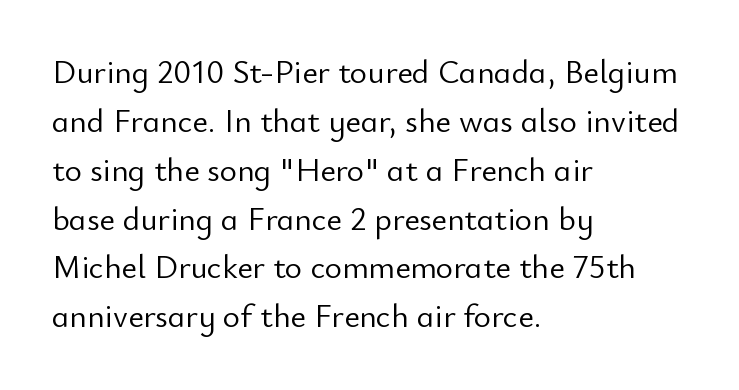
Visually the block forms a straight wall on the left and a jagged coastline on the right. Spacing between characters is what you'd get straight out of the box. Rows of type keep a routine distance in the vertical direction. These lines were composed using upright roman letters. Honestly, there is no underline to notice here at all.
